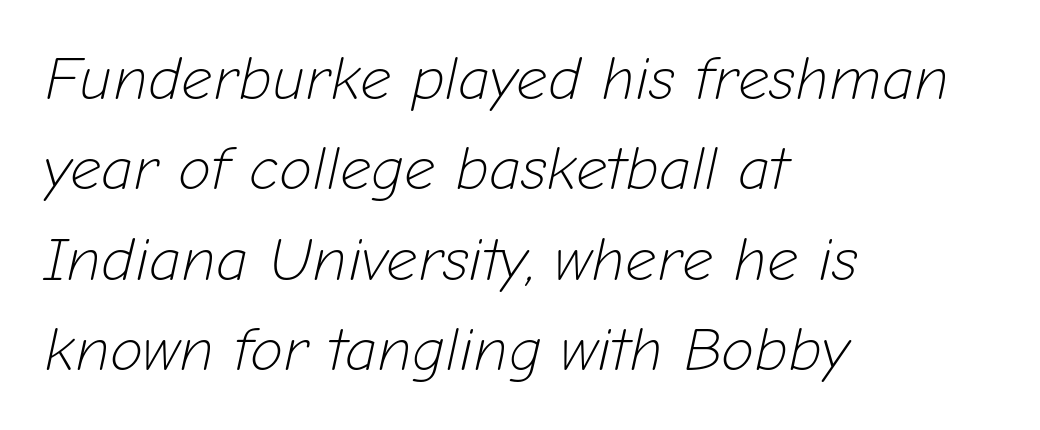
Each stroke keeps to a modest, everyday thickness or less. Tall strokes in this sample are angled rather than plumb. Unmarked baselines from the first word to the last. Looks like regular typesetting: each glyph gets only the width it needs. Whoever set this chose a conventional vertical rhythm. Between one letter and the next there's only the usual sliver of space.
